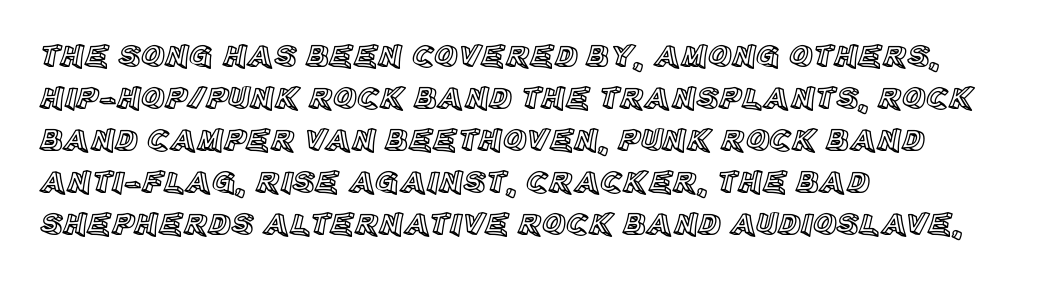
Q: Is the text italic (slanted)? A: Yes.
Q: Is the text underlined? A: No.
Q: How is the paragraph aligned? A: Left-aligned.
Q: Is the spacing between letters normal or unusually wide? A: Normal.
Q: Is the spacing between lines tight, normal or loose? A: Normal.
Q: Width (condensed, normal, or wide)? A: Normal.
Q: x-height? A: Large.
Q: Monospaced? A: No.
